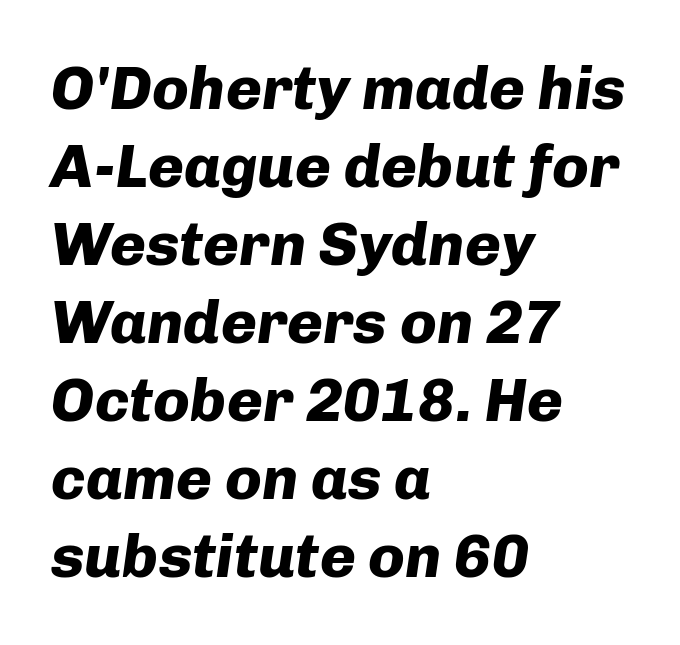
Q: Is the text bold? A: Yes.
Q: Is the text italic (slanted)? A: Yes, it leans right by about 8 degrees.
Q: Is the text underlined? A: No.
Q: How is the paragraph aligned? A: Left-aligned.
Q: Is the spacing between letters normal or unusually wide? A: Normal.
Q: Is the spacing between lines tight, normal or loose? A: Normal.
Q: Width (condensed, normal, or wide)? A: Normal.
Q: Stroke contrast? A: Low.
Q: x-height? A: Medium.
Q: Monospaced? A: No.
